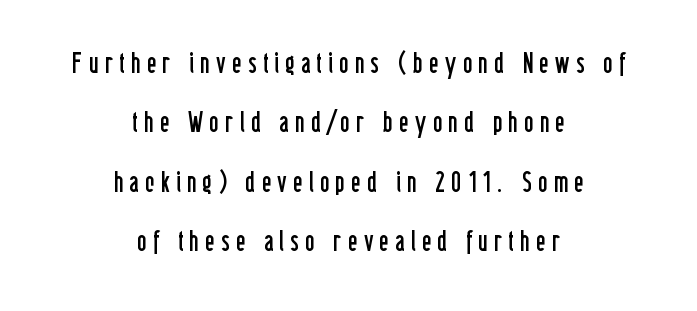
The image shows 28 px regular-weight, condensed sans-serif type, upright; set centered, loose line spacing (2.12x), unusually wide letter spacing (+0.23 em), not underlined; low stroke contrast and a medium x-height.
